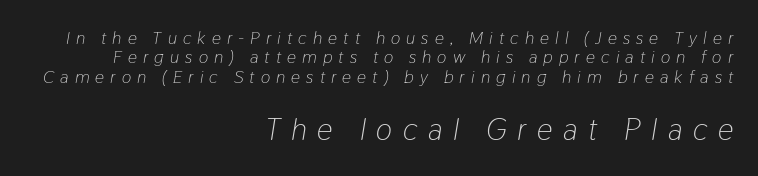
Q: Is the text bold? A: No.
Q: Is the text italic (slanted)? A: Yes, it leans right by about 9 degrees.
Q: Is the text underlined? A: No.
Q: How is the paragraph aligned? A: Right-aligned.
Q: Is the spacing between letters normal or unusually wide? A: Unusually wide.
Q: Is the spacing between lines tight, normal or loose? A: Tight.
Q: Which block of text is set in a larger size, the first (top) or the second (bottom)? A: The second (bottom) one.
Q: Width (condensed, normal, or wide)? A: Condensed.
Q: Stroke contrast? A: Low.
Q: x-height? A: Medium.
Q: Monospaced? A: No.
